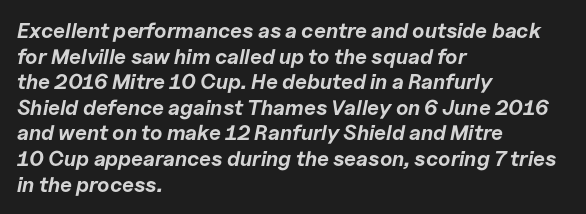
The image shows 21 px bold type, italic (leaning right); set left-aligned, line spacing 1.22x, normal letter spacing, not underlined.
